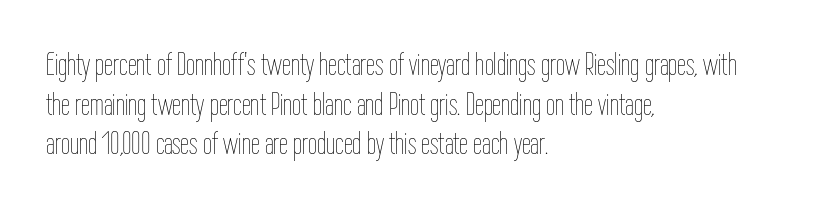
{"italic": "no", "bold": "no", "weight": "thin", "width": "condensed", "stroke_contrast": "low", "x_height": "medium", "monospaced": "no", "underline": "no", "align": "left", "line_spacing_ratio": 1.24, "letter_spacing": "normal", "letter_spacing_em": 0.0, "glyph_px": 32}
